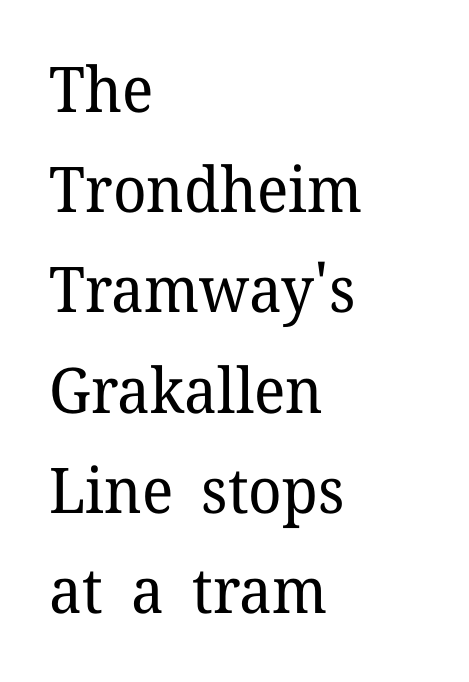
Q: Is the text bold? A: No.
Q: Is the text italic (slanted)? A: No, it is upright.
Q: Is the typeface a serif or a sans-serif typeface? A: Serif.
Q: Is the text underlined? A: No.
Q: How is the paragraph aligned? A: Left-aligned.
Q: Is the spacing between letters normal or unusually wide? A: Normal.
Q: Is the spacing between lines tight, normal or loose? A: Normal.
Q: Width (condensed, normal, or wide)? A: Normal.
Q: Stroke contrast? A: Low.
Q: x-height? A: Medium.
Q: Monospaced? A: No.
